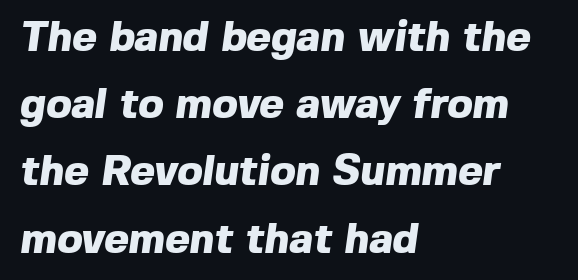
Words appear dense and cohesive because spacing is normal. Leading: standard. The typesetting leans heavy: a genuine bold. The passage shown is typed in a proportional face where columns would drift.
